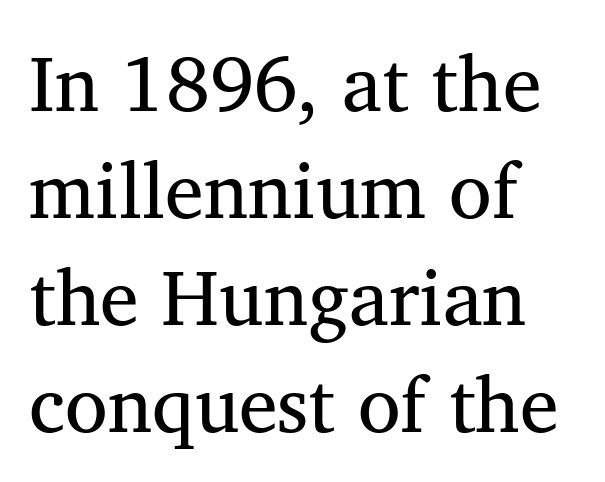
The image shows 78 px regular-weight serif type, upright; set left-aligned, normal line spacing (1.37x), normal letter spacing, not underlined; medium stroke contrast and a medium x-height.
